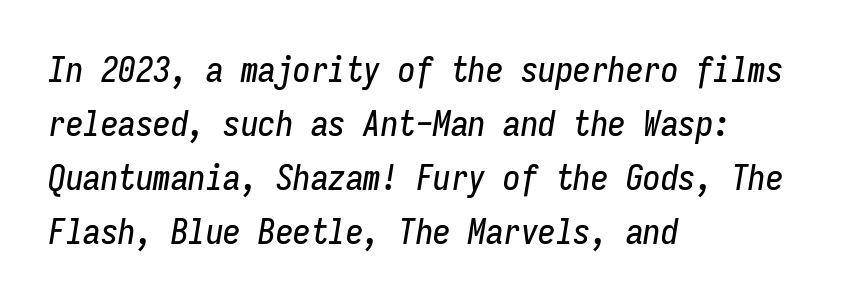
{"italic": "yes", "lean": "right", "slant_degrees": 9, "width": "condensed", "stroke_contrast": "low", "x_height": "medium", "monospaced": "yes", "underline": "no", "align": "left", "line_spacing": "normal", "line_spacing_ratio": 1.54, "letter_spacing": "normal", "letter_spacing_em": 0.0, "glyph_px": 35}
